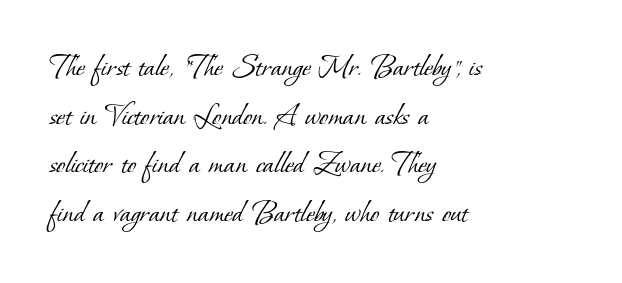
These glyphs show unthickened strokes, regular width or finer. Summary of vertical rhythm: regular, with standard interline spacing. What stands out about the letter spacing? Nothing — it is the standard amount. This sample is left-justified, so line endings fall wherever the words run out. The face used here is proportionally spaced, like ordinary book or web type.
